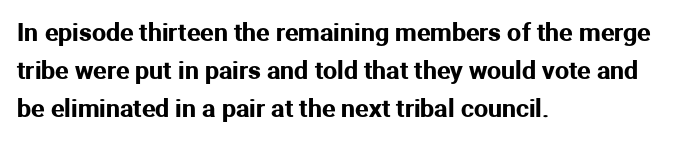
The image shows 25 px text type, upright; set left-aligned, normal line spacing (1.53x), normal letter spacing, not underlined.
